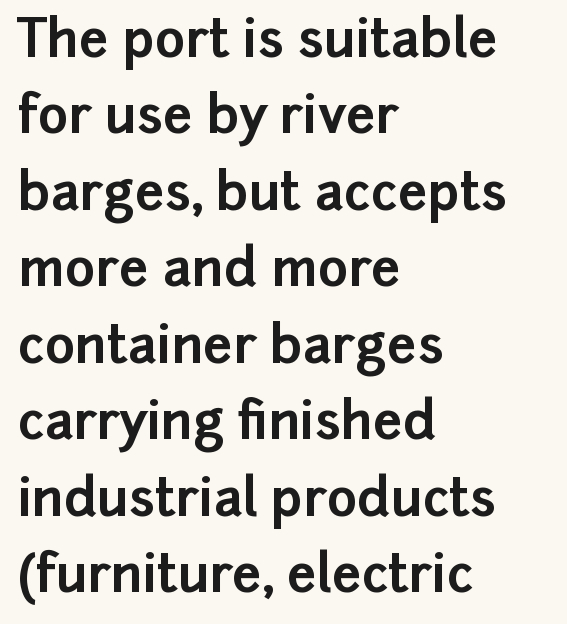
{"serif": "no", "italic": "no", "bold": "yes", "weight": "bold", "width": "normal", "stroke_contrast": "low", "x_height": "medium", "monospaced": "no", "underline": "no", "align": "left", "line_spacing": "normal", "line_spacing_ratio": 1.47, "letter_spacing": "normal", "letter_spacing_em": 0.0, "glyph_px": 52}
